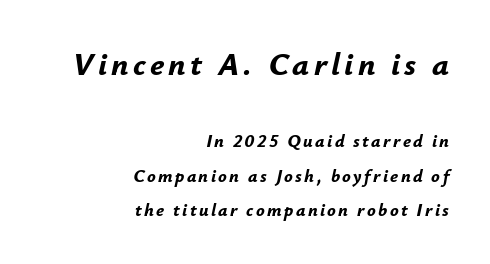
Q: Is the text bold? A: Yes.
Q: Is the text italic (slanted)? A: Yes, it leans right by about 12 degrees.
Q: Is the text underlined? A: No.
Q: How is the paragraph aligned? A: Right-aligned.
Q: Is the spacing between lines tight, normal or loose? A: Loose.
Q: Which block of text is set in a larger size, the first (top) or the second (bottom)? A: The first (top) one.
Q: Width (condensed, normal, or wide)? A: Normal.
Q: Stroke contrast? A: Low.
Q: x-height? A: Small.
Q: Monospaced? A: No.
